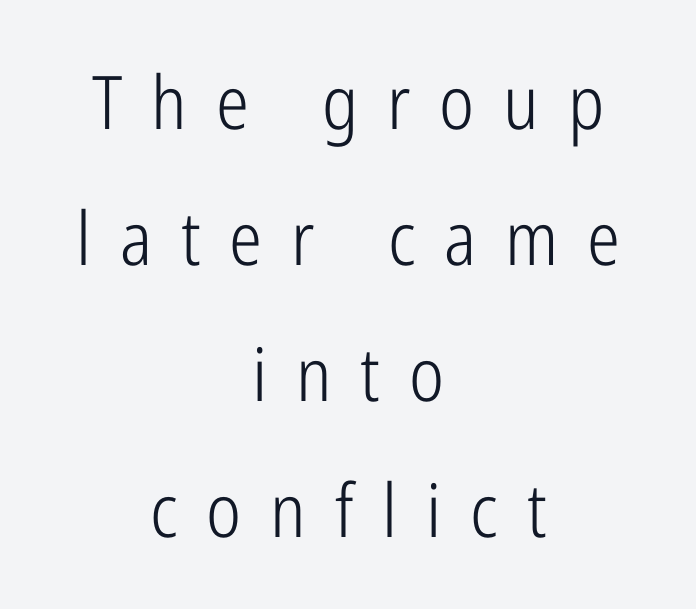
Grotesque or geometric, the face here clearly has no serifs. The type sits square on the baseline with zero lean. Weight: not bold — regular or lighter. Spacing verdict: proportional, widths tailored to each character. The rag falls on both sides of this text block equally. Each word looks stretched out because of the extra space between its letters.
